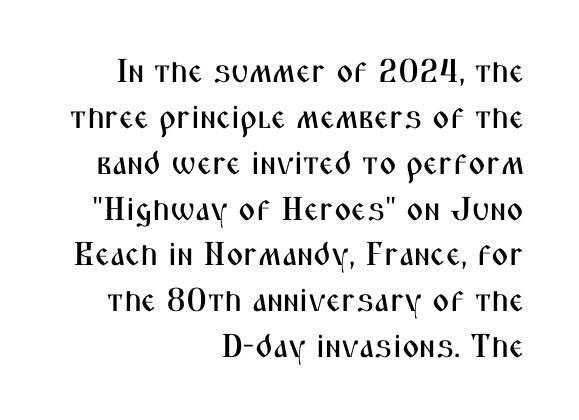
Q: Is the text italic (slanted)? A: No, it is upright.
Q: Is the typeface a serif or a sans-serif typeface? A: Sans-serif.
Q: Is the text underlined? A: No.
Q: How is the paragraph aligned? A: Right-aligned.
Q: Is the spacing between letters normal or unusually wide? A: Normal.
Q: Is the spacing between lines tight, normal or loose? A: Normal.
Q: Width (condensed, normal, or wide)? A: Condensed.
Q: Stroke contrast? A: Medium.
Q: x-height? A: Medium.
Q: Monospaced? A: No.
